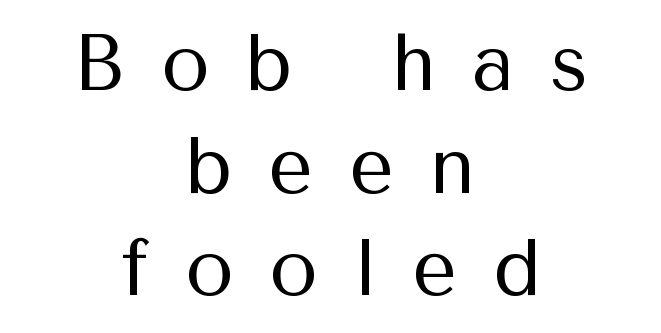
{"serif": "no", "italic": "no", "bold": "no", "weight": "regular", "width": "normal", "stroke_contrast": "medium", "x_height": "medium", "monospaced": "no", "underline": "no", "align": "center", "line_spacing": "normal", "line_spacing_ratio": 1.3, "letter_spacing": "wide", "letter_spacing_em": 0.45, "glyph_px": 79}
